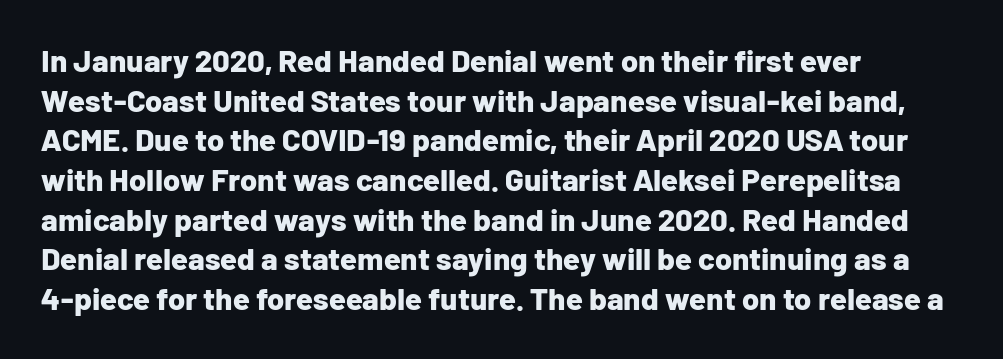
Typographically, this falls in the sans-serif category. Regular leading. Each letter keeps its own natural width here, so spacing adapts to shape. Descenders hang freely into open space. Summary of weight: heavy, a full bold. Quick note: not italic, upright.
